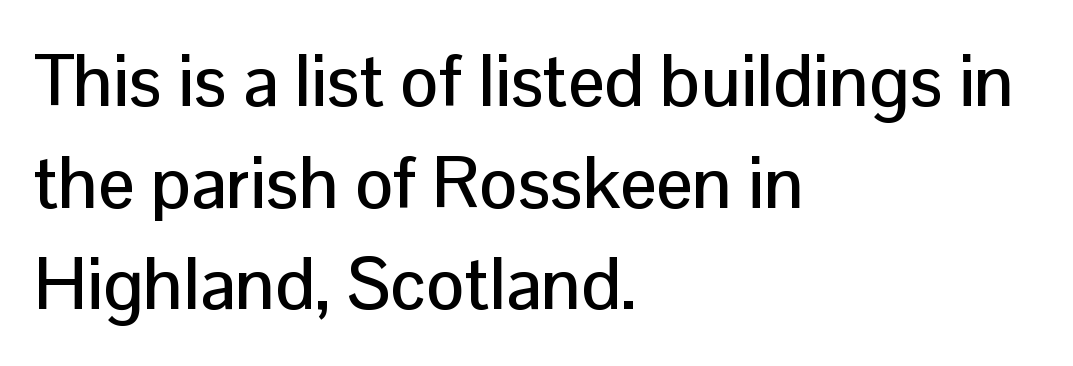
{"serif": "no", "italic": "no", "width": "normal", "stroke_contrast": "low", "x_height": "medium", "monospaced": "no", "underline": "no", "align": "left", "line_spacing": "normal", "line_spacing_ratio": 1.41, "letter_spacing": "normal", "letter_spacing_em": 0.0, "glyph_px": 72}
